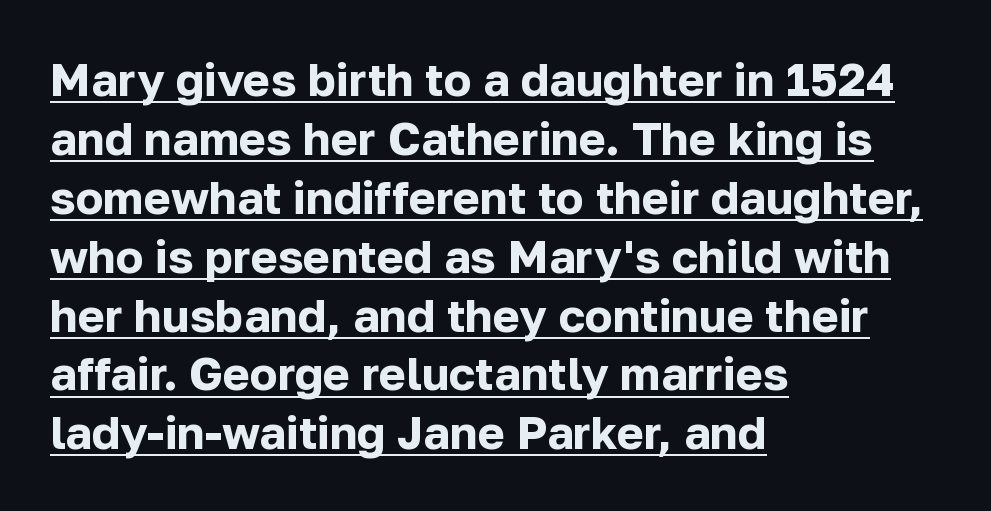
Posture: vertical. Is there much room between lines? A standard amount, neither cramped nor airy. Short note: letters normally spaced. The face used here is proportionally spaced, like ordinary book or web type.
